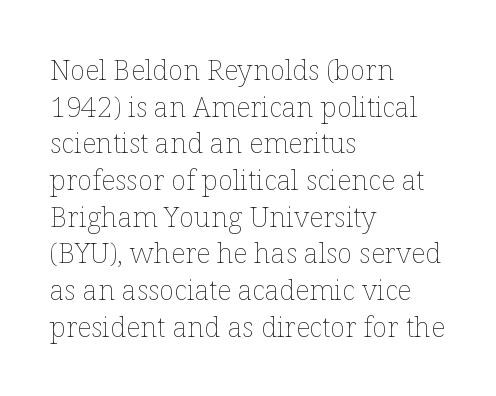
Q: Is the text bold? A: No.
Q: Is the text italic (slanted)? A: No, it is upright.
Q: Is the text underlined? A: No.
Q: How is the paragraph aligned? A: Left-aligned.
Q: Is the spacing between letters normal or unusually wide? A: Normal.
Q: Is the spacing between lines tight, normal or loose? A: Normal.
Q: Width (condensed, normal, or wide)? A: Normal.
Q: Stroke contrast? A: Low.
Q: x-height? A: Medium.
Q: Monospaced? A: No.
